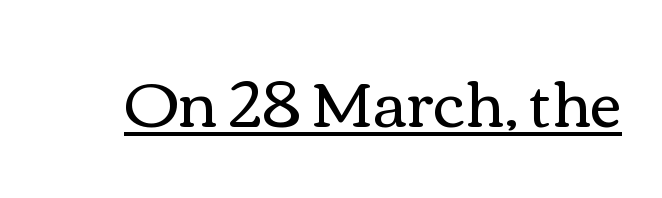
Emphasis is given by a line drawn under the lettering. No chunkiness to these letters — they're not bold. Posture: vertical. Character widths vary here, with narrow letters taking less room than wide ones. This sample uses plain, unmodified letter spacing.
